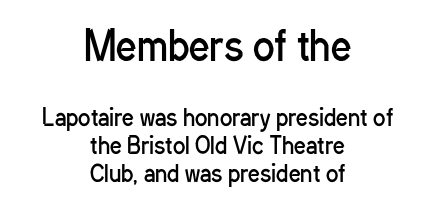
The image shows 40 px regular-weight, condensed sans-serif type, upright; set centered, line spacing 1.22x, normal letter spacing, not underlined; the first (top) block is 1.74x larger; low stroke contrast and a medium x-height.
